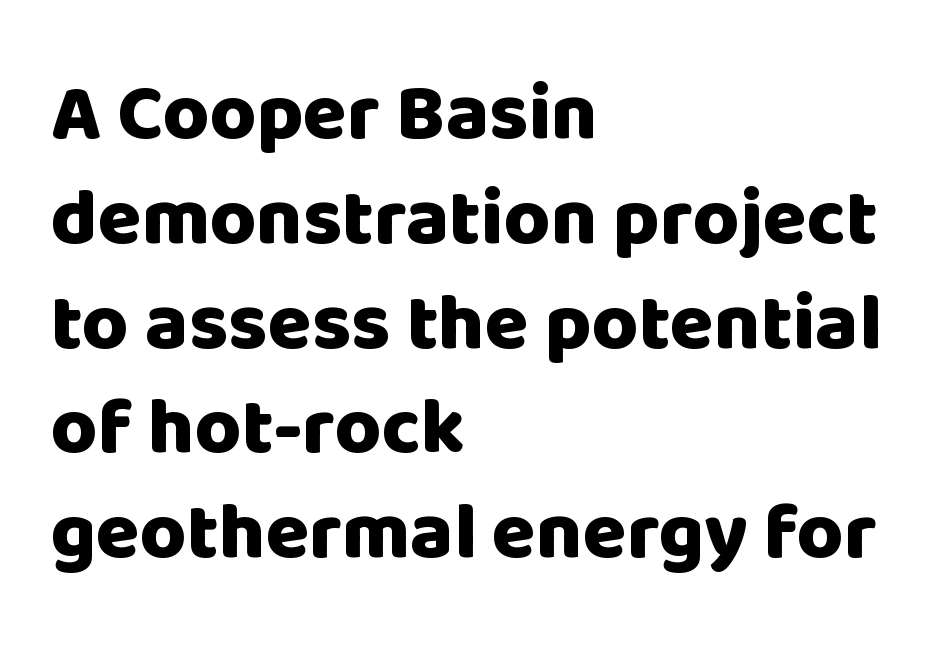
{"serif": "no", "italic": "no", "bold": "yes", "weight": "heavy", "width": "normal", "stroke_contrast": "low", "x_height": "large", "monospaced": "no", "underline": "no", "align": "left", "line_spacing": "normal", "line_spacing_ratio": 1.31, "letter_spacing": "normal", "letter_spacing_em": 0.0, "glyph_px": 80}
